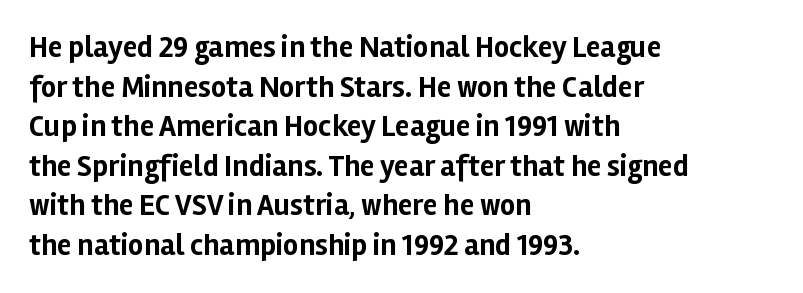
The image shows 30 px bold sans-serif type, upright; set left-aligned, normal line spacing (1.32x), normal letter spacing, not underlined; low stroke contrast and a medium x-height.
